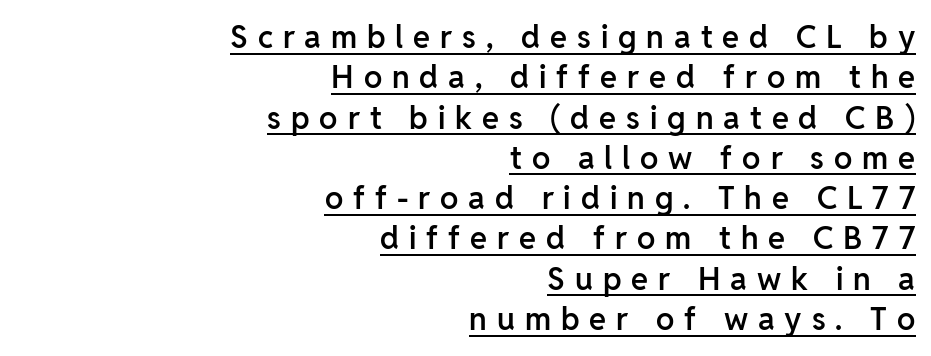
The image shows 31 px semibold sans-serif type, upright; set right-aligned, normal line spacing (1.3x), unusually wide letter spacing (+0.32 em), underlined; low stroke contrast and a medium x-height.
